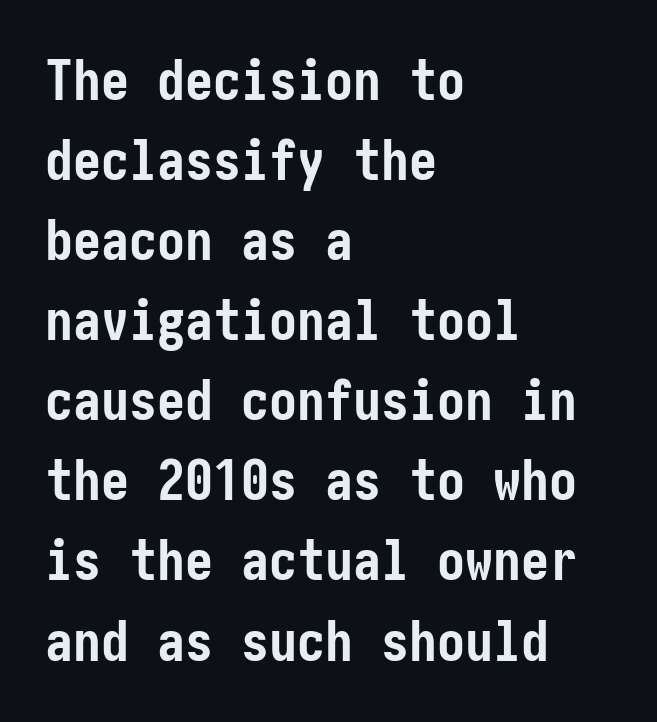
Q: Is the text bold? A: Yes.
Q: Is the text italic (slanted)? A: No, it is upright.
Q: Is the typeface a serif or a sans-serif typeface? A: Sans-serif.
Q: Is the text underlined? A: No.
Q: How is the paragraph aligned? A: Left-aligned.
Q: Is the spacing between letters normal or unusually wide? A: Normal.
Q: Is the spacing between lines tight, normal or loose? A: Normal.
Q: Width (condensed, normal, or wide)? A: Condensed.
Q: Stroke contrast? A: Low.
Q: x-height? A: Medium.
